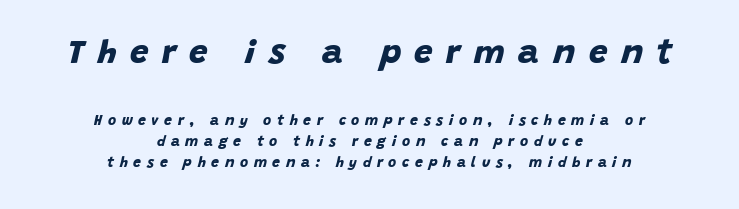
{"serif": "no", "bold": "yes", "weight": "bold", "width": "normal", "stroke_contrast": "low", "x_height": "large", "monospaced": "no", "underline": "no", "align": "center", "line_spacing": "normal", "line_spacing_ratio": 1.5, "letter_spacing": "wide", "letter_spacing_em": 0.41, "larger_block": "first", "size_ratio": 2.36, "glyph_px": 33}
